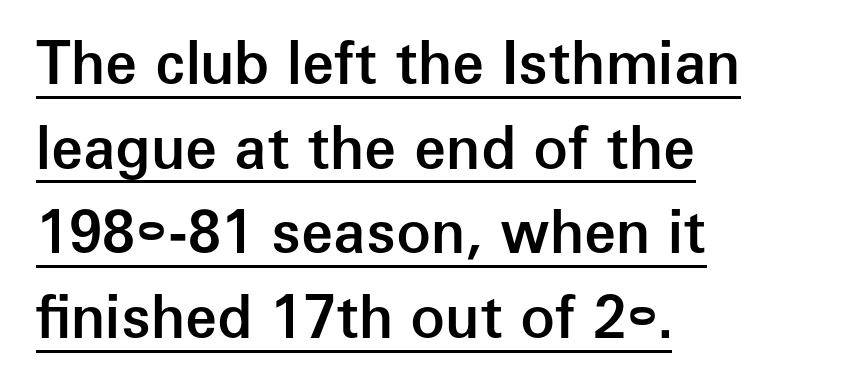
Q: Is the text bold? A: Semi-bold.
Q: Is the text italic (slanted)? A: No, it is upright.
Q: Is the typeface a serif or a sans-serif typeface? A: Sans-serif.
Q: Is the text underlined? A: Yes.
Q: How is the paragraph aligned? A: Left-aligned.
Q: Is the spacing between letters normal or unusually wide? A: Normal.
Q: Is the spacing between lines tight, normal or loose? A: Normal.
Q: Width (condensed, normal, or wide)? A: Normal.
Q: Stroke contrast? A: Low.
Q: x-height? A: Medium.
Q: Monospaced? A: No.
